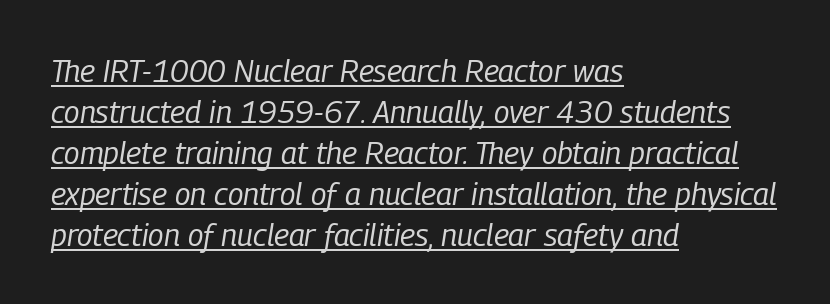
The lines in this sample share a left origin and differ only in where they stop. Bold? No — there's no thickening of the strokes. The face used here is proportionally spaced, like ordinary book or web type. Leading matches the norm, producing a regular column. Designer's note — italics engaged. The rendered words wear a rule along their underside.
